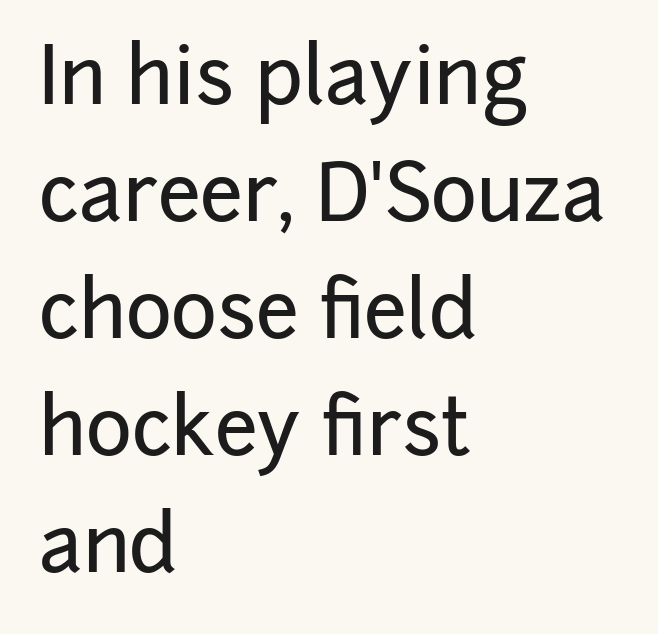
{"serif": "no", "italic": "no", "width": "normal", "stroke_contrast": "low", "x_height": "medium", "monospaced": "no", "underline": "no", "align": "left", "line_spacing": "normal", "line_spacing_ratio": 1.5, "letter_spacing": "normal", "letter_spacing_em": 0.0, "glyph_px": 78}
